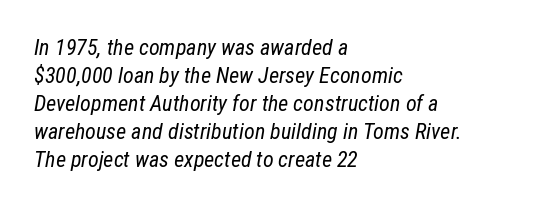
These glyphs show unthickened strokes, regular width or finer. Characters are canted at an angle relative to the baseline's perpendicular. The rendering anchors every line to the left-hand side. Leading matches the norm, producing a regular column. The passage shown has conventional tracking throughout. Quick note: underline off.
